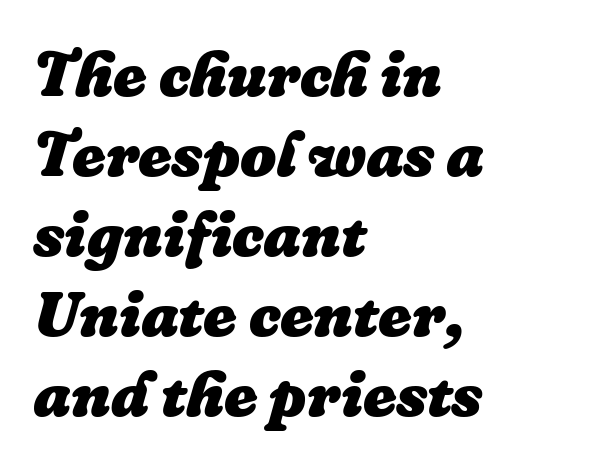
The rendering keeps characters at their native spacing. Compared with typical paragraphs, the rows here are spaced about the same. I'd describe the lettering as bold — thick and assertive. Spacing verdict: proportional, widths tailored to each character.
